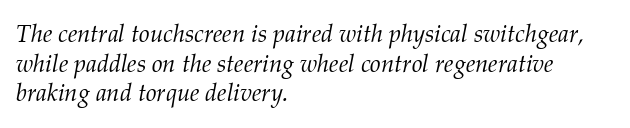
Q: Is the text bold? A: No.
Q: Is the text italic (slanted)? A: Yes, it leans right by about 12 degrees.
Q: Is the text underlined? A: No.
Q: How is the paragraph aligned? A: Left-aligned.
Q: Is the spacing between letters normal or unusually wide? A: Normal.
